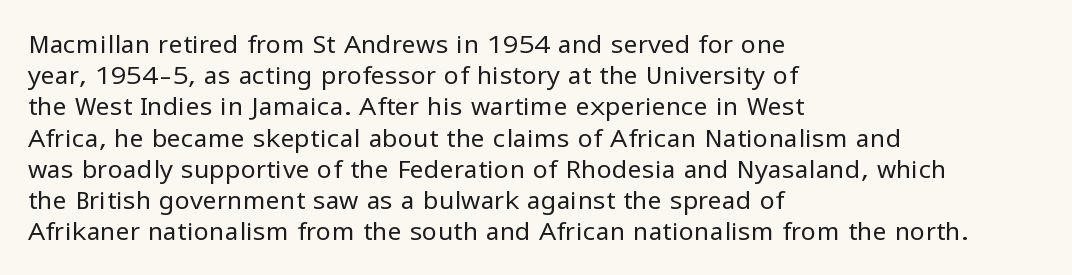
Q: Is the text bold? A: No.
Q: Is the text italic (slanted)? A: No, it is upright.
Q: Is the text underlined? A: No.
Q: How is the paragraph aligned? A: Left-aligned.
Q: Is the spacing between letters normal or unusually wide? A: Normal.
Q: Is the spacing between lines tight, normal or loose? A: Normal.
